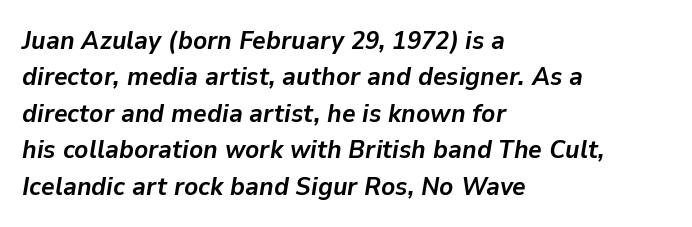
Q: Is the text bold? A: Yes.
Q: Is the text italic (slanted)? A: Yes, it leans right by about 9 degrees.
Q: Is the text underlined? A: No.
Q: How is the paragraph aligned? A: Left-aligned.
Q: Is the spacing between letters normal or unusually wide? A: Normal.
Q: Is the spacing between lines tight, normal or loose? A: Normal.
